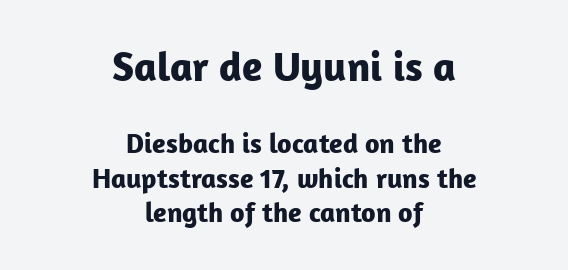
Q: Is the text bold? A: Yes.
Q: Is the text italic (slanted)? A: No, it is upright.
Q: Is the typeface a serif or a sans-serif typeface? A: Sans-serif.
Q: Is the text underlined? A: No.
Q: How is the paragraph aligned? A: Centered.
Q: Is the spacing between letters normal or unusually wide? A: Normal.
Q: Which block of text is set in a larger size, the first (top) or the second (bottom)? A: The first (top) one.
Q: Width (condensed, normal, or wide)? A: Normal.
Q: Stroke contrast? A: Low.
Q: x-height? A: Medium.
Q: Monospaced? A: No.
